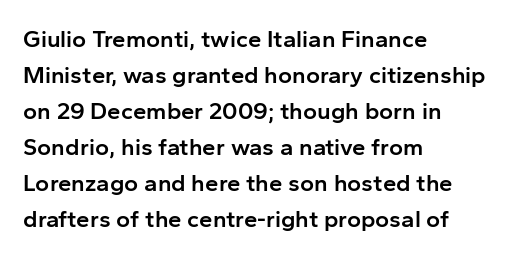
{"italic": "no", "bold": "semi", "underline": "no", "align": "left", "line_spacing": "normal", "line_spacing_ratio": 1.5, "letter_spacing": "normal", "letter_spacing_em": 0.0, "glyph_px": 24}
